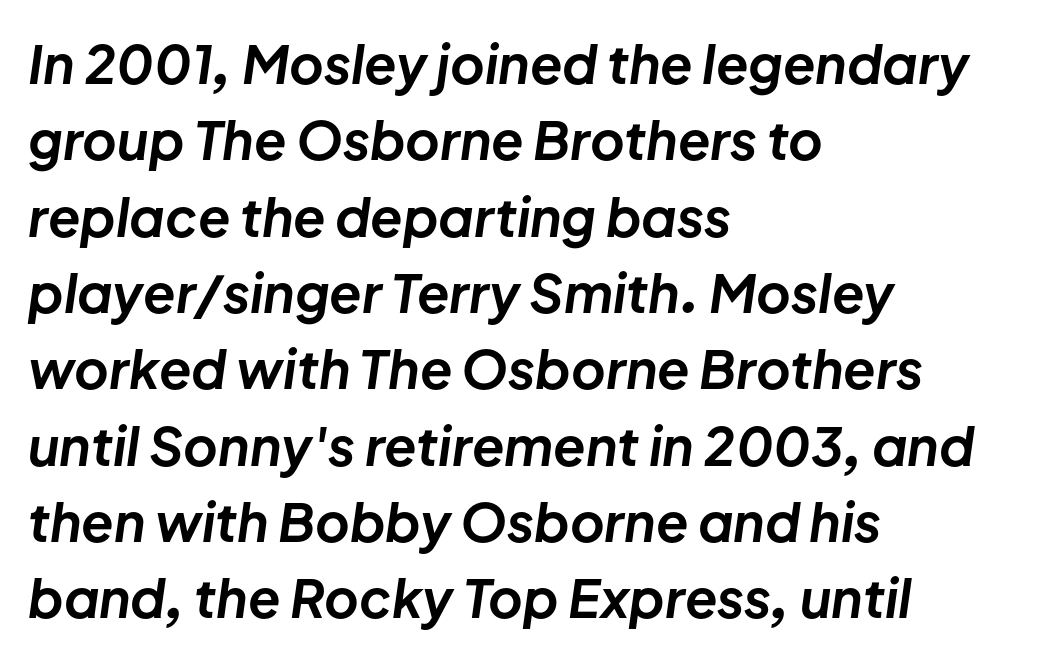
{"italic": "yes", "lean": "right", "slant_degrees": 8, "bold": "yes", "weight": "bold", "width": "normal", "stroke_contrast": "low", "x_height": "medium", "monospaced": "no", "underline": "no", "align": "left", "line_spacing": "normal", "line_spacing_ratio": 1.44, "letter_spacing": "normal", "letter_spacing_em": 0.0, "glyph_px": 53}
